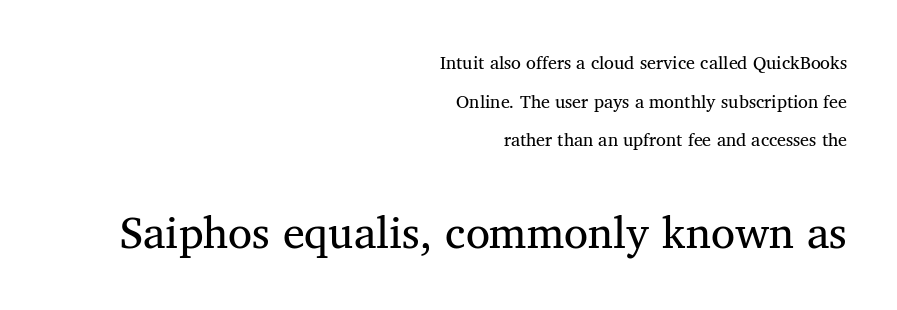
The text block is weighted toward the right margin, trailing off unevenly leftward. The weight tops out at a normal text grade. Varying glyph widths throughout — classic text-font behaviour. Quick note: underline off. Nobody touched the tracking dial on this one. The rendering shows small feet on the letterforms — a serif design.
